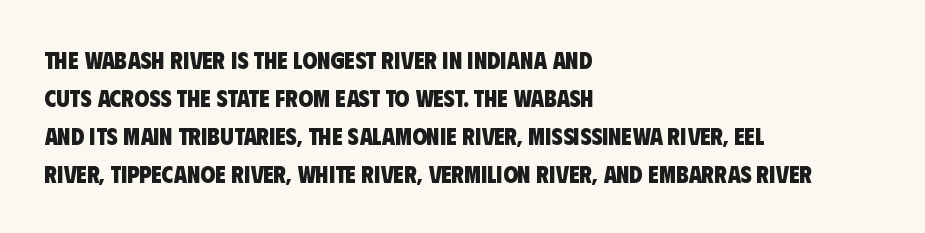
{"bold": "yes", "underline": "no", "align": "left", "line_spacing": "normal", "line_spacing_ratio": 1.59, "letter_spacing": "normal", "letter_spacing_em": 0.0, "glyph_px": 24}
